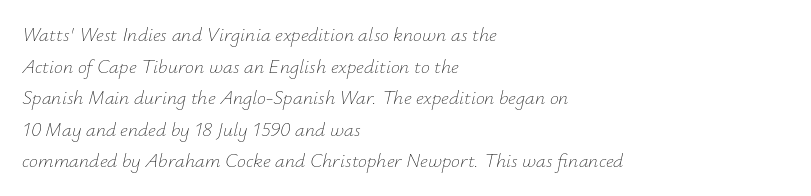
Nothing unusual about the tracking: characters are spaced as the font intends. No chunkiness to these letters — they're not bold. The axis of the letterforms is tilted away from vertical. The ragged edge is on the right, which tells us the setting is flush left.
